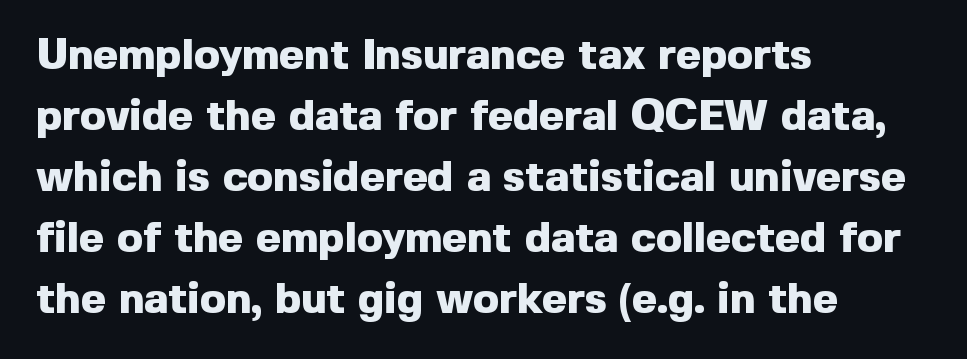
{"serif": "no", "italic": "no", "bold": "yes", "weight": "heavy", "width": "normal", "x_height": "medium", "monospaced": "no", "underline": "no", "align": "left", "line_spacing": "normal", "line_spacing_ratio": 1.42, "letter_spacing": "normal", "letter_spacing_em": 0.0, "glyph_px": 43}
